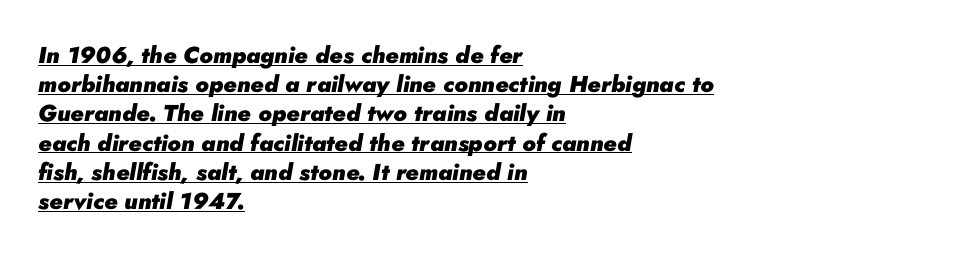
Q: Is the text bold? A: Yes.
Q: Is the text italic (slanted)? A: Yes, it leans right by about 10 degrees.
Q: Is the text underlined? A: Yes.
Q: How is the paragraph aligned? A: Left-aligned.
Q: Is the spacing between letters normal or unusually wide? A: Normal.
Q: Is the spacing between lines tight, normal or loose? A: Normal.
